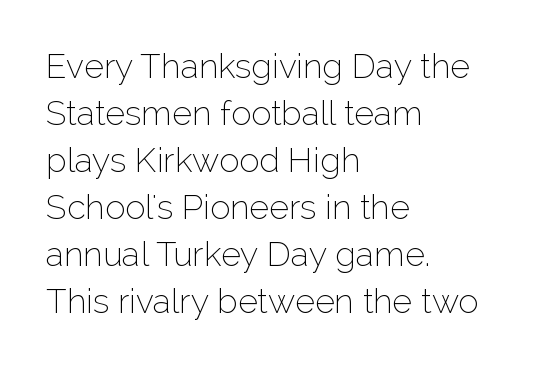
{"serif": "no", "italic": "no", "bold": "no", "weight": "thin", "width": "normal", "stroke_contrast": "low", "x_height": "medium", "monospaced": "no", "underline": "no", "align": "left", "line_spacing": "normal", "line_spacing_ratio": 1.38, "letter_spacing": "normal", "letter_spacing_em": 0.0, "glyph_px": 34}
